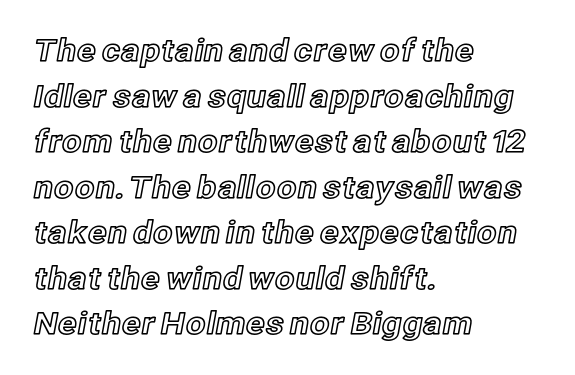
Q: Is the text italic (slanted)? A: Yes.
Q: Is the text underlined? A: No.
Q: How is the paragraph aligned? A: Left-aligned.
Q: Is the spacing between letters normal or unusually wide? A: Normal.
Q: Is the spacing between lines tight, normal or loose? A: Normal.
Q: Width (condensed, normal, or wide)? A: Normal.
Q: x-height? A: Medium.
Q: Monospaced? A: No.
